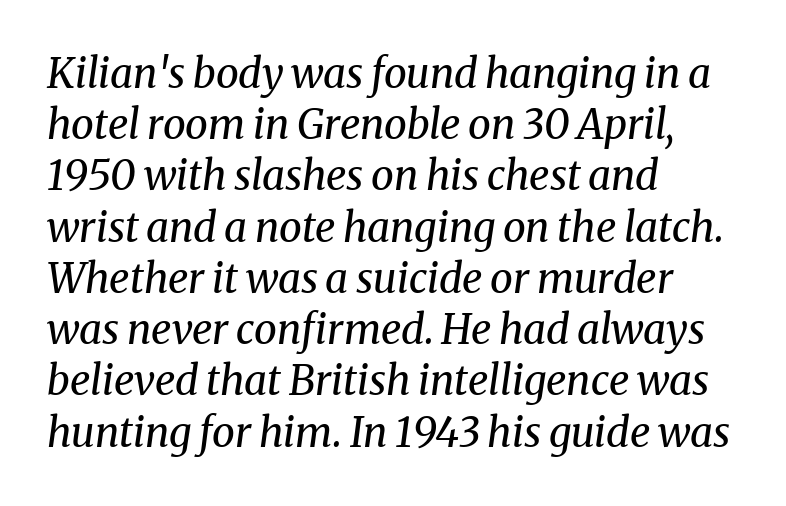
The image shows 41 px regular-weight serif type, italic (leaning right); set left-aligned, normal line spacing (1.25x), normal letter spacing, not underlined; medium stroke contrast and a medium x-height.
